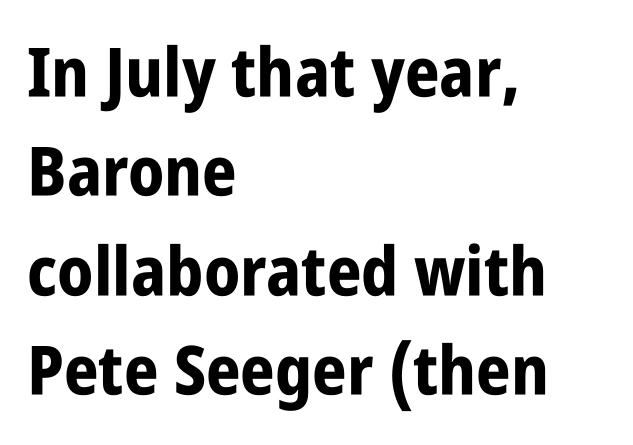
Q: Is the text bold? A: Yes.
Q: Is the text italic (slanted)? A: No, it is upright.
Q: Is the typeface a serif or a sans-serif typeface? A: Sans-serif.
Q: Is the text underlined? A: No.
Q: How is the paragraph aligned? A: Left-aligned.
Q: Is the spacing between letters normal or unusually wide? A: Normal.
Q: Is the spacing between lines tight, normal or loose? A: Normal.
Q: Width (condensed, normal, or wide)? A: Condensed.
Q: Stroke contrast? A: Low.
Q: x-height? A: Large.
Q: Monospaced? A: No.
